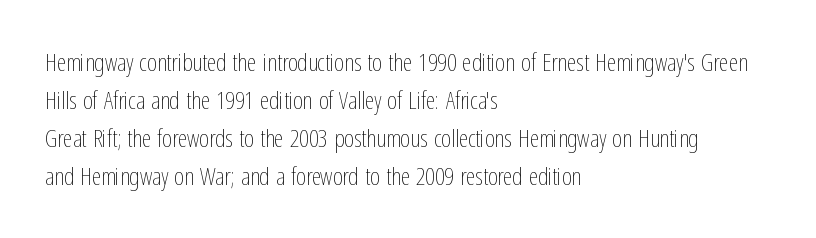
Caption: standard tracking, unaltered. How would I describe the line gaps? Plain and ordinary. Notice how the stems are strictly vertical — no italics here. The typeface has the unassuming heft of standard copy or less. The lines are quadded left.
